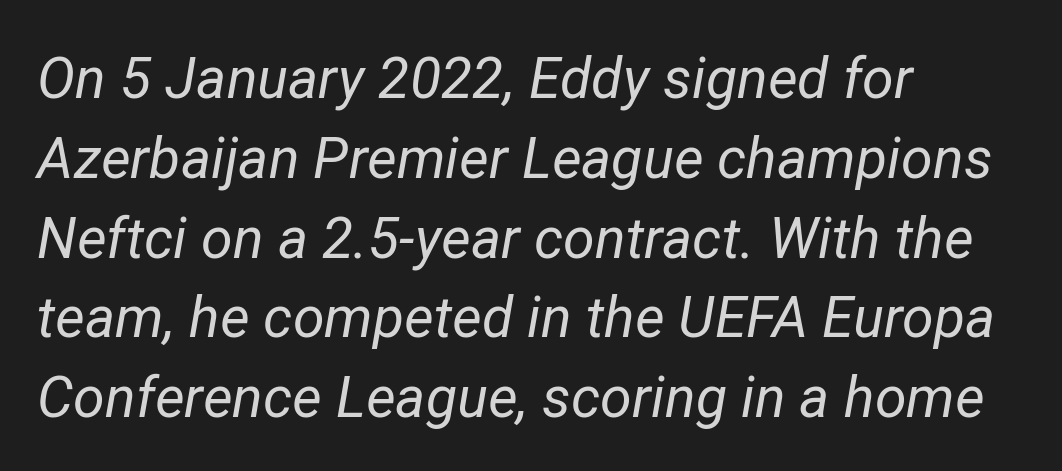
{"italic": "yes", "lean": "right", "slant_degrees": 12, "bold": "no", "weight": "regular", "width": "normal", "stroke_contrast": "low", "x_height": "medium", "monospaced": "no", "underline": "no", "align": "left", "line_spacing": "normal", "line_spacing_ratio": 1.4, "letter_spacing": "normal", "letter_spacing_em": 0.0, "glyph_px": 57}
